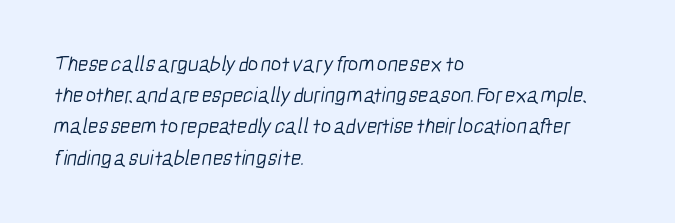
The image shows 22 px text type; set left-aligned, normal line spacing (1.42x), normal letter spacing, not underlined.
